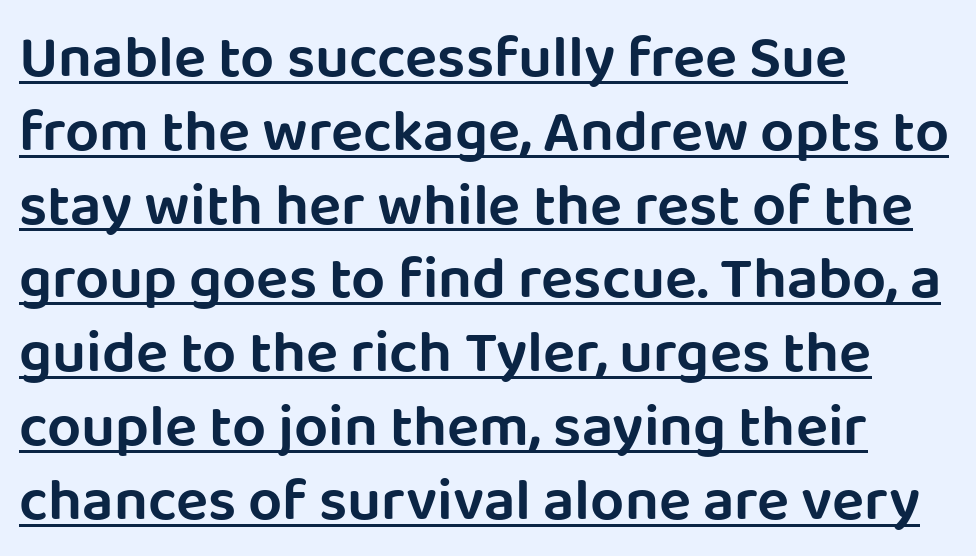
The image shows 60 px sans-serif type, upright; set left-aligned, line spacing 1.23x, normal letter spacing, underlined; low stroke contrast and a large x-height.
